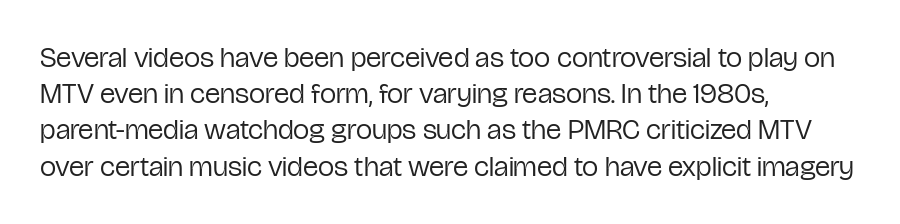
The cut favours lightness, reaching ordinary text weight at its darkest. Italic? Not at all — the glyphs are vertical. The rows are spaced the way most documents space them. The glyphs are unaccompanied by any horizontal stroke below them. The face used here is proportionally spaced, like ordinary book or web type. The text block is weighted toward the left margin, trailing off unevenly rightward.
